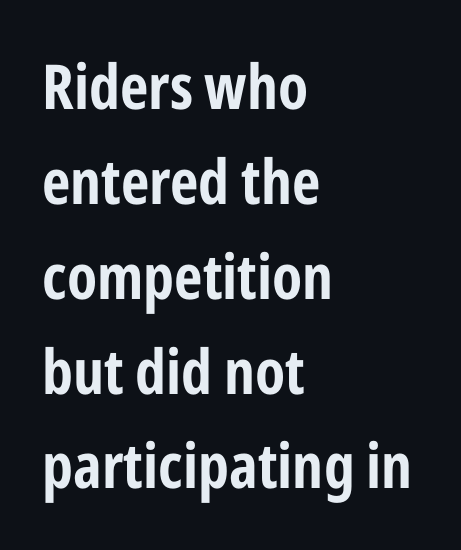
{"serif": "no", "italic": "no", "width": "condensed", "stroke_contrast": "low", "x_height": "medium", "monospaced": "no", "underline": "no", "align": "left", "line_spacing": "normal", "line_spacing_ratio": 1.53, "letter_spacing": "normal", "letter_spacing_em": 0.0, "glyph_px": 62}
